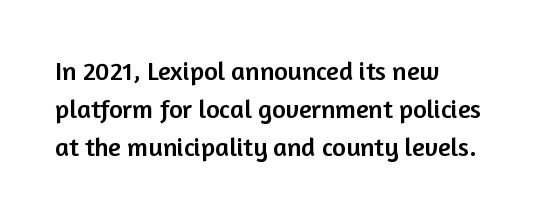
The image shows 26 px text type, upright; set left-aligned, normal line spacing (1.47x), normal letter spacing, not underlined.
